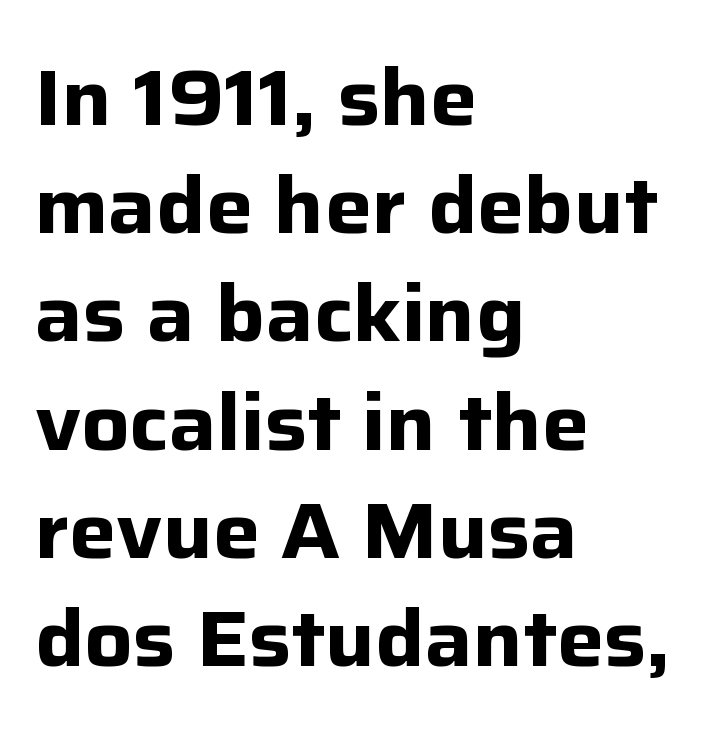
{"serif": "no", "italic": "no", "bold": "yes", "weight": "bold", "width": "normal", "stroke_contrast": "low", "x_height": "medium", "monospaced": "no", "underline": "no", "align": "left", "line_spacing": "normal", "line_spacing_ratio": 1.37, "letter_spacing": "normal", "letter_spacing_em": 0.0, "glyph_px": 79}
